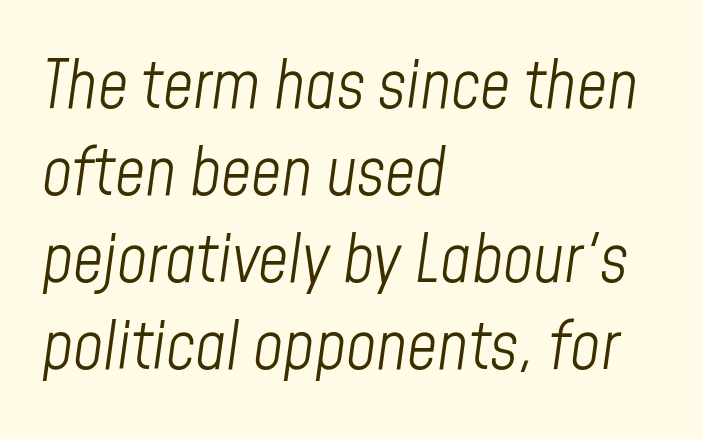
{"italic": "yes", "lean": "right", "slant_degrees": 8, "bold": "no", "weight": "light", "width": "condensed", "stroke_contrast": "low", "x_height": "medium", "monospaced": "no", "underline": "no", "align": "left", "line_spacing": "normal", "line_spacing_ratio": 1.32, "letter_spacing": "normal", "letter_spacing_em": 0.0, "glyph_px": 66}
